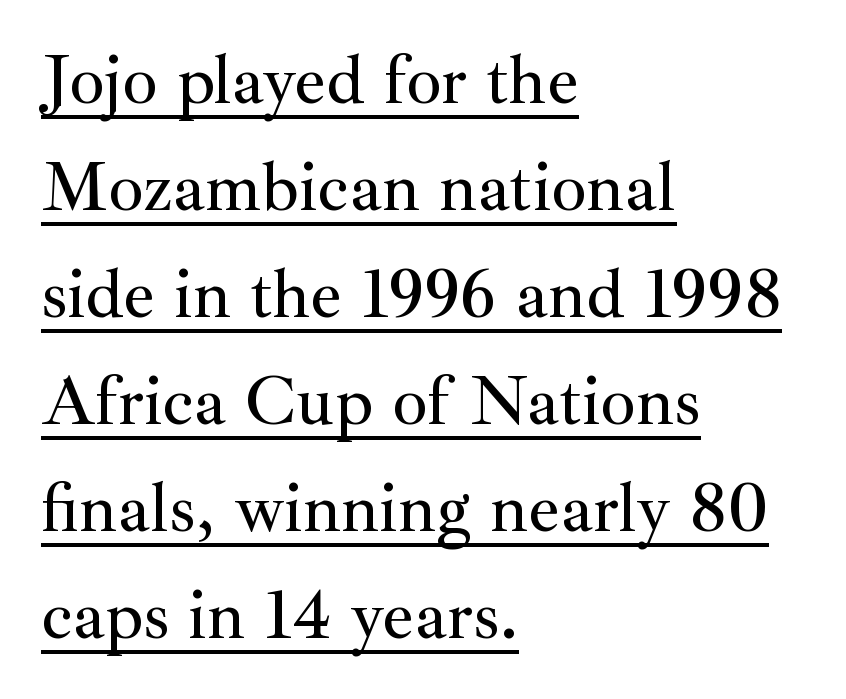
The image shows 70 px serif type, upright; set left-aligned, normal line spacing (1.53x), normal letter spacing, underlined; medium stroke contrast and a small x-height.
